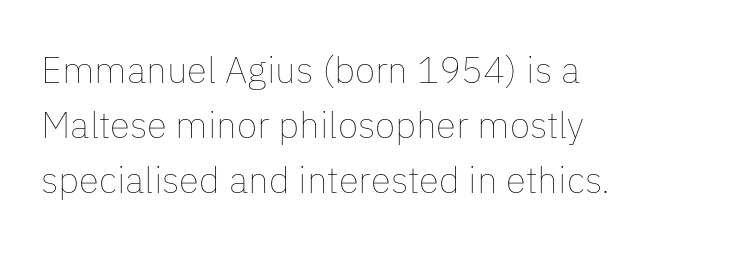
The weight tops out at a normal text grade. These lines keep a tight, regular rhythm from letter to letter. Varying glyph widths throughout — classic text-font behaviour. Line spacing here is normal. Does the copy run flush right? No — it runs flush left.
